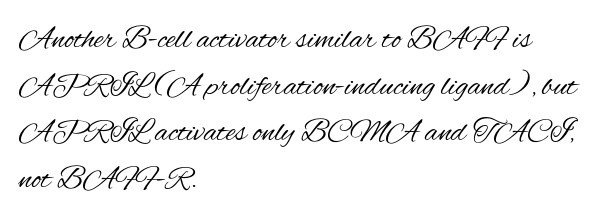
{"serif": "no", "bold": "no", "weight": "regular", "width": "condensed", "stroke_contrast": "medium", "x_height": "small", "monospaced": "no", "underline": "no", "align": "left", "line_spacing": "normal", "line_spacing_ratio": 1.46, "letter_spacing": "normal", "letter_spacing_em": 0.0, "glyph_px": 32}
